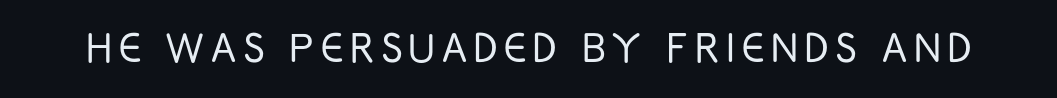
{"serif": "no", "italic": "no", "bold": "no", "weight": "light", "width": "condensed", "stroke_contrast": "low", "x_height": "large", "monospaced": "no", "underline": "no", "glyph_px": 51}
